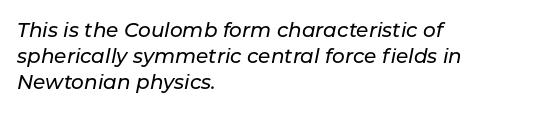
Q: Is the text italic (slanted)? A: Yes, it leans right by about 11 degrees.
Q: Is the text underlined? A: No.
Q: How is the paragraph aligned? A: Left-aligned.
Q: Is the spacing between letters normal or unusually wide? A: Normal.
Q: Is the spacing between lines tight, normal or loose? A: Normal.
